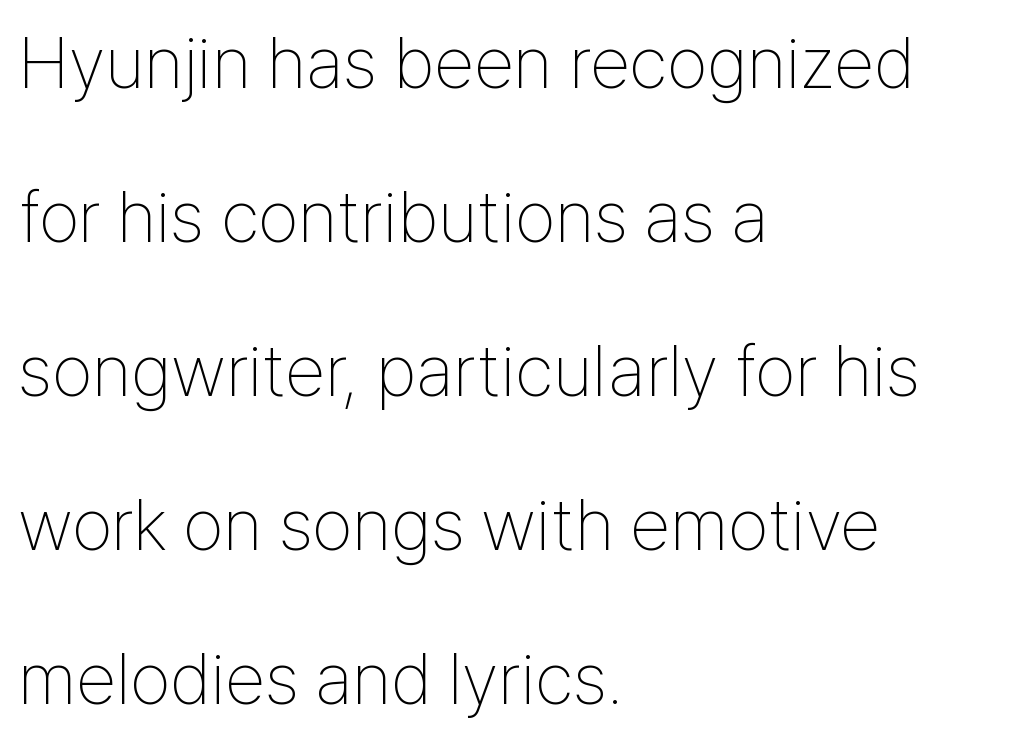
Q: Is the text bold? A: No.
Q: Is the text italic (slanted)? A: No, it is upright.
Q: Is the typeface a serif or a sans-serif typeface? A: Sans-serif.
Q: Is the text underlined? A: No.
Q: How is the paragraph aligned? A: Left-aligned.
Q: Is the spacing between letters normal or unusually wide? A: Normal.
Q: Is the spacing between lines tight, normal or loose? A: Loose.
Q: Width (condensed, normal, or wide)? A: Condensed.
Q: Stroke contrast? A: Low.
Q: x-height? A: Medium.
Q: Monospaced? A: No.
